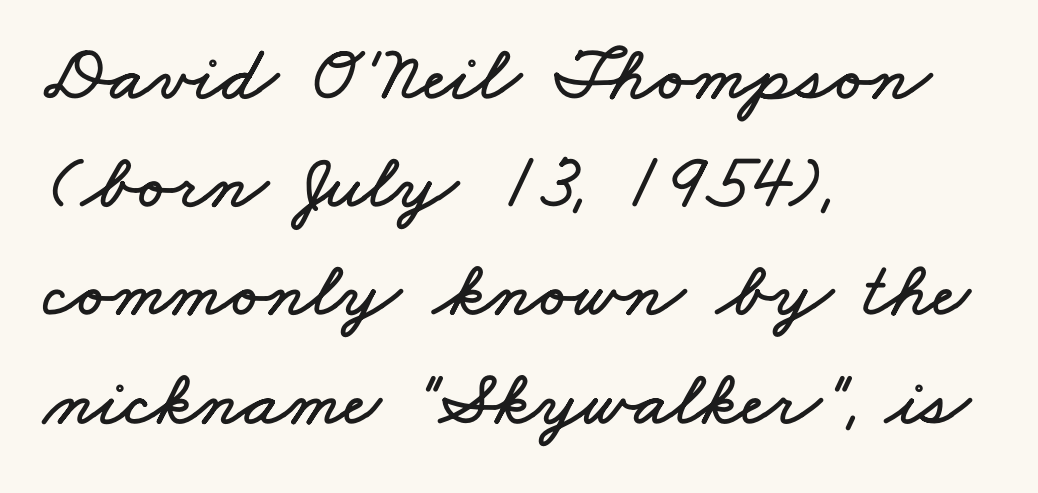
A typesetter would call this proportional, since set widths differ per character. This sample keeps an unexceptional amount of space between lines. One-word summary of the alignment: left. A typesetter would call this zero additional tracking.
